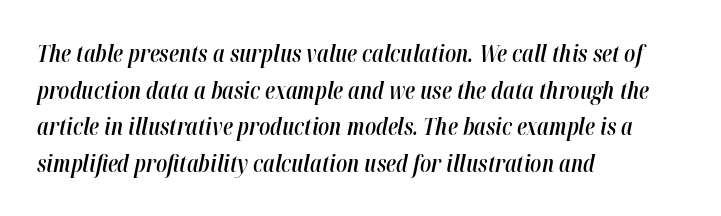
The rendering applies a slant to the glyphs. Unmarked baselines from the first word to the last. This is the in-between weight designers call semibold or demi. The lines in this sample share a left origin and differ only in where they stop.
